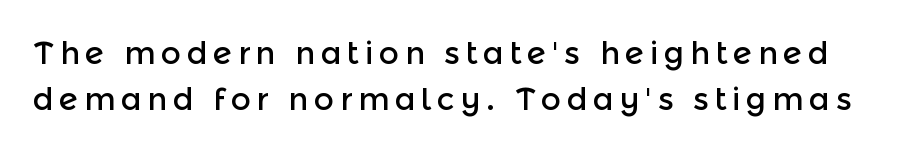
Q: Is the text italic (slanted)? A: No, it is upright.
Q: Is the typeface a serif or a sans-serif typeface? A: Sans-serif.
Q: Is the text underlined? A: No.
Q: Is the spacing between lines tight, normal or loose? A: Normal.
Q: Width (condensed, normal, or wide)? A: Normal.
Q: x-height? A: Medium.
Q: Monospaced? A: No.
